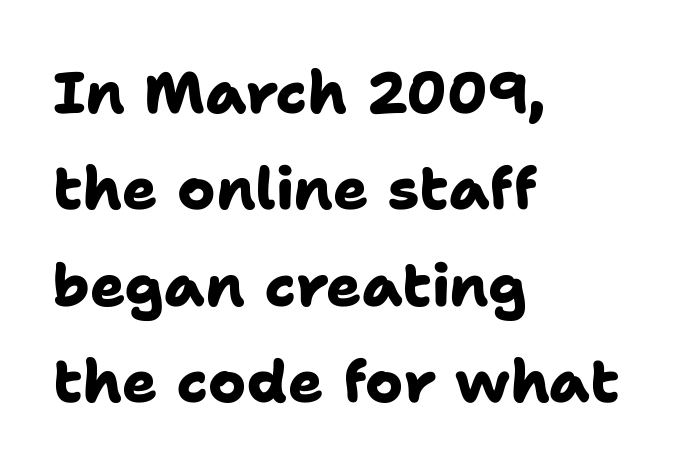
{"serif": "no", "bold": "yes", "weight": "heavy", "width": "normal", "stroke_contrast": "low", "x_height": "medium", "monospaced": "no", "underline": "no", "align": "left", "line_spacing": "normal", "line_spacing_ratio": 1.66, "letter_spacing": "normal", "letter_spacing_em": 0.0, "glyph_px": 58}
